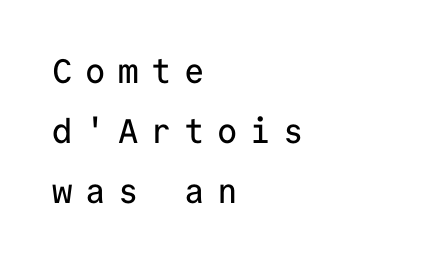
The image shows 34 px sans-serif type, upright, monospaced; set left-aligned, line spacing 1.77x, unusually wide letter spacing (+0.37 em), not underlined; low stroke contrast and a medium x-height.
